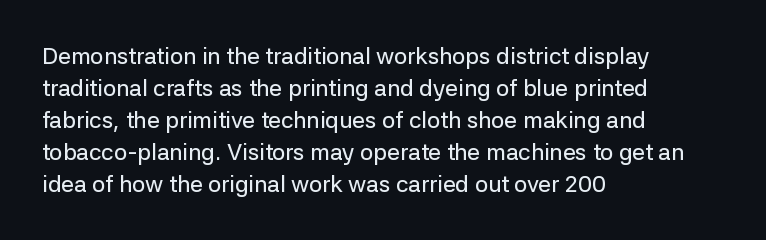
{"italic": "no", "underline": "no", "align": "left", "line_spacing": "normal", "line_spacing_ratio": 1.39, "letter_spacing": "normal", "letter_spacing_em": 0.0, "glyph_px": 23}
